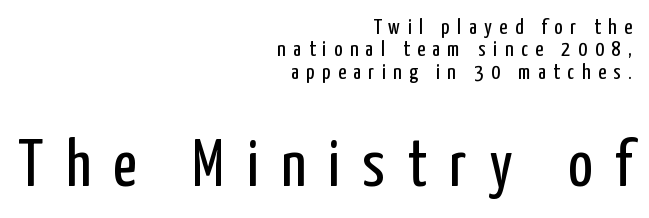
{"serif": "no", "italic": "no", "bold": "no", "weight": "regular", "width": "condensed", "stroke_contrast": "low", "x_height": "medium", "monospaced": "no", "underline": "no", "align": "right", "line_spacing": "tight", "line_spacing_ratio": 1.02, "letter_spacing": "wide", "letter_spacing_em": 0.34, "larger_block": "second", "size_ratio": 3.0, "glyph_px": 66}
